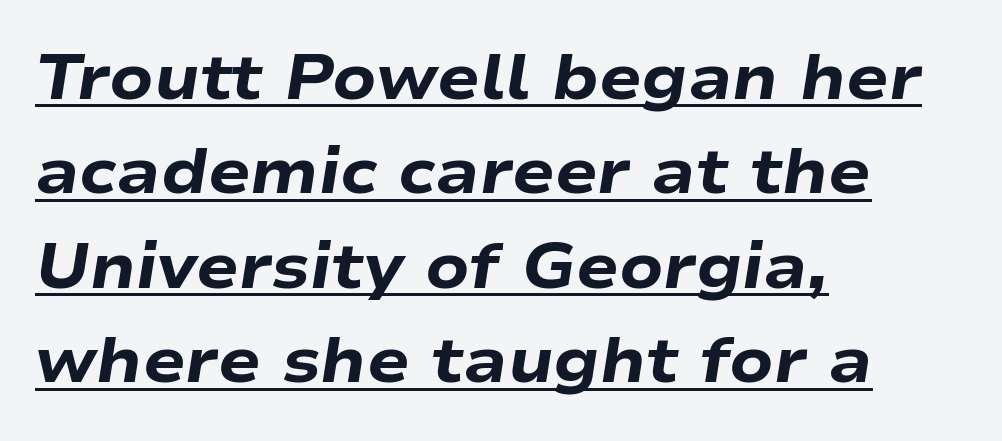
The image shows 63 px heavy, wide type, italic (leaning right); set left-aligned, normal line spacing (1.5x), normal letter spacing, underlined; low stroke contrast and a medium x-height.
